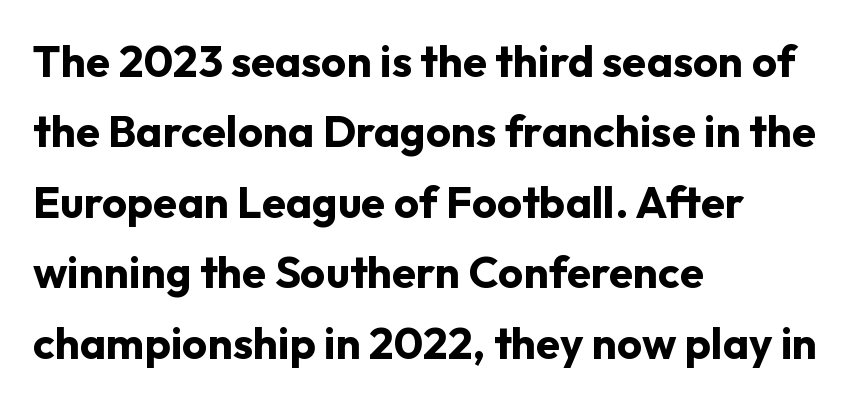
The type is set solid horizontally, with unmodified tracking. The letters are bold, with thick, heavy strokes. One-word summary of the alignment: left. Grotesque or geometric, the face here clearly has no serifs.
